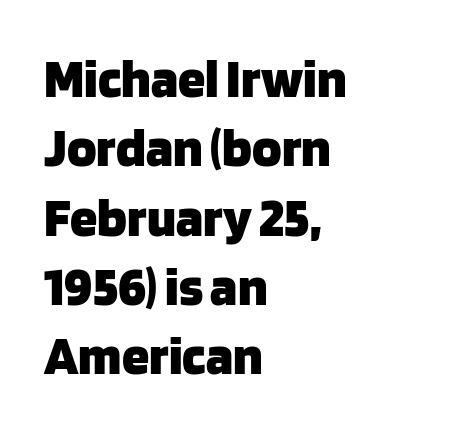
Q: Is the text bold? A: Yes.
Q: Is the text italic (slanted)? A: No, it is upright.
Q: Is the typeface a serif or a sans-serif typeface? A: Sans-serif.
Q: Is the text underlined? A: No.
Q: How is the paragraph aligned? A: Left-aligned.
Q: Is the spacing between letters normal or unusually wide? A: Normal.
Q: Is the spacing between lines tight, normal or loose? A: Normal.
Q: Width (condensed, normal, or wide)? A: Normal.
Q: Stroke contrast? A: Low.
Q: x-height? A: Large.
Q: Monospaced? A: No.
